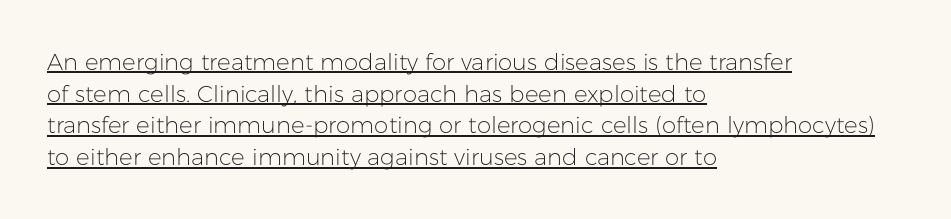
The image shows 23 px text type, upright; set left-aligned, normal line spacing (1.38x), normal letter spacing, underlined.
